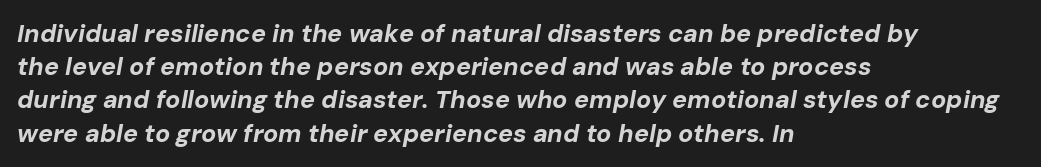
{"italic": "yes", "lean": "right", "slant_degrees": 10, "bold": "yes", "underline": "no", "align": "left", "line_spacing": "normal", "line_spacing_ratio": 1.33, "letter_spacing": "normal", "letter_spacing_em": 0.0, "glyph_px": 25}
